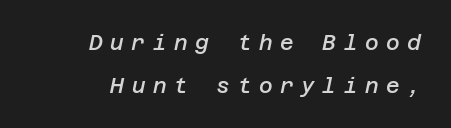
Does the lettering tilt? It does — this is italic. Decoration check: the copy has no underline. Words appear elongated and porous because spacing is wide. Firm but not heavy-handed strokes: this text is semibold.
